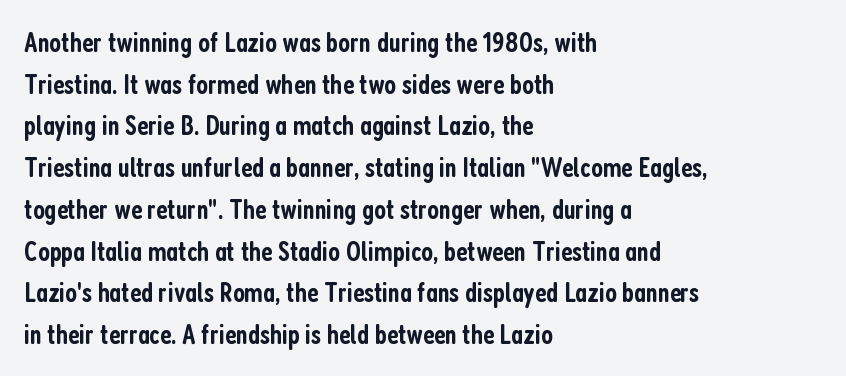
Q: Is the text bold? A: Semi-bold.
Q: Is the text italic (slanted)? A: No, it is upright.
Q: Is the typeface a serif or a sans-serif typeface? A: Sans-serif.
Q: Is the text underlined? A: No.
Q: How is the paragraph aligned? A: Left-aligned.
Q: Is the spacing between letters normal or unusually wide? A: Normal.
Q: Is the spacing between lines tight, normal or loose? A: Normal.
Q: Width (condensed, normal, or wide)? A: Condensed.
Q: Stroke contrast? A: Low.
Q: x-height? A: Medium.
Q: Monospaced? A: No.
